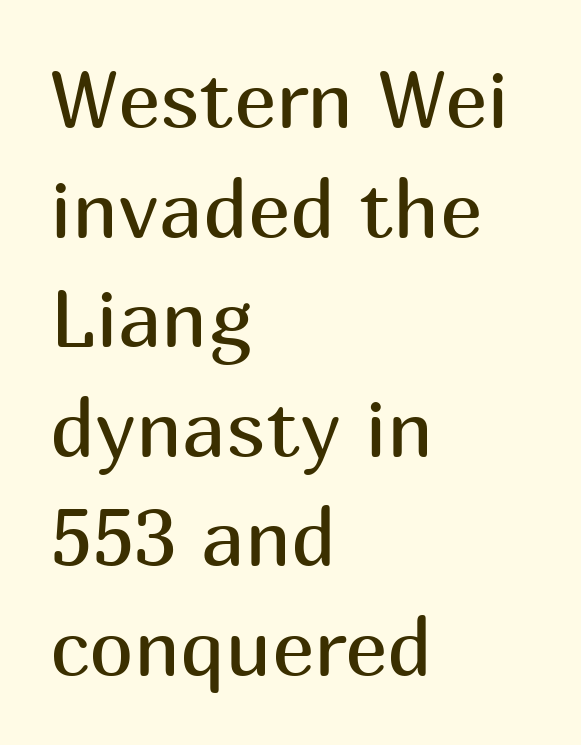
Q: Is the text bold? A: No.
Q: Is the text italic (slanted)? A: No, it is upright.
Q: Is the typeface a serif or a sans-serif typeface? A: Sans-serif.
Q: Is the text underlined? A: No.
Q: How is the paragraph aligned? A: Left-aligned.
Q: Is the spacing between letters normal or unusually wide? A: Normal.
Q: Is the spacing between lines tight, normal or loose? A: Normal.
Q: Width (condensed, normal, or wide)? A: Normal.
Q: Stroke contrast? A: Medium.
Q: x-height? A: Medium.
Q: Monospaced? A: No.
